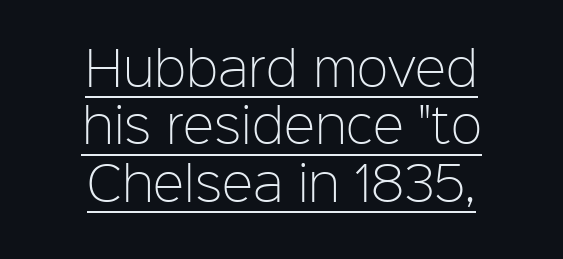
{"serif": "no", "italic": "no", "bold": "no", "weight": "light", "width": "normal", "stroke_contrast": "low", "x_height": "medium", "monospaced": "no", "underline": "yes", "align": "center", "line_spacing_ratio": 1.22, "letter_spacing": "normal", "letter_spacing_em": 0.0, "glyph_px": 47}
